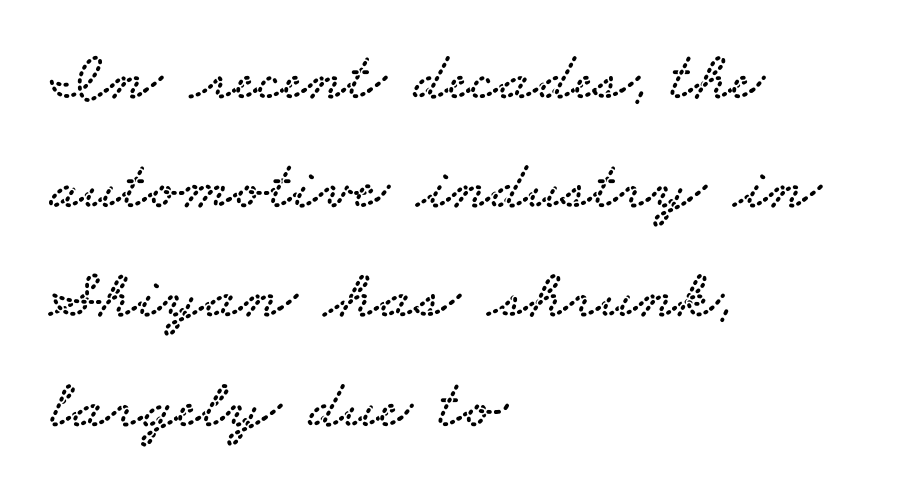
The image shows 70 px wide serif type; set left-aligned, normal line spacing (1.56x), normal letter spacing, not underlined; low stroke contrast and a small x-height.
